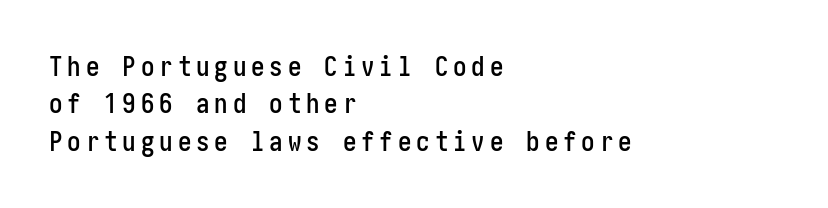
{"italic": "no", "underline": "no", "align": "left", "line_spacing": "normal", "line_spacing_ratio": 1.38, "glyph_px": 27}
